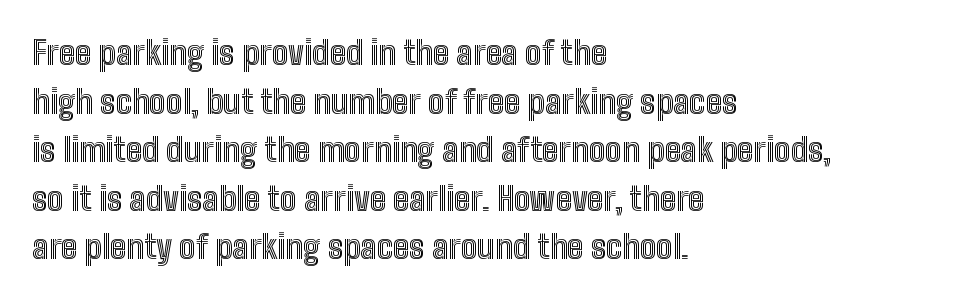
{"italic": "no", "width": "condensed", "x_height": "medium", "monospaced": "no", "underline": "no", "align": "left", "line_spacing": "normal", "line_spacing_ratio": 1.47, "letter_spacing": "normal", "letter_spacing_em": 0.0, "glyph_px": 33}
